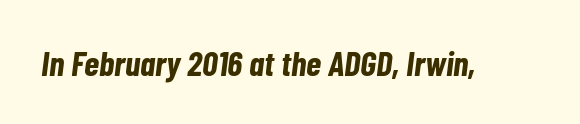
Q: Is the text bold? A: Yes.
Q: Is the text italic (slanted)? A: Yes, it leans right by about 7 degrees.
Q: Is the text underlined? A: No.
Q: Is the spacing between letters normal or unusually wide? A: Normal.
Q: Width (condensed, normal, or wide)? A: Condensed.
Q: Stroke contrast? A: Low.
Q: x-height? A: Medium.
Q: Monospaced? A: No.
